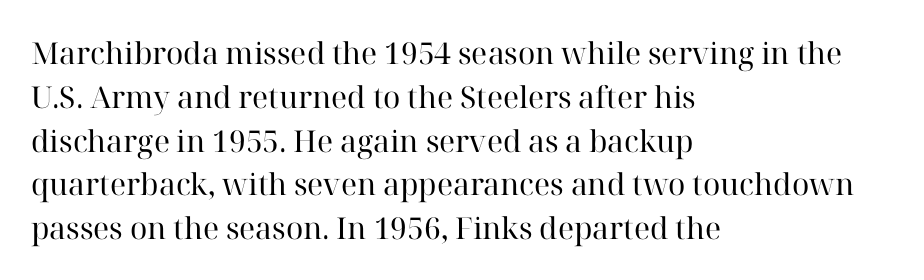
The image shows 30 px regular-weight serif type, upright; set left-aligned, normal line spacing (1.46x), normal letter spacing, not underlined; high stroke contrast and a medium x-height.
